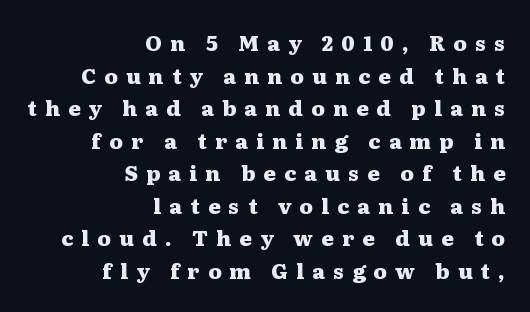
The image shows 21 px bold type, upright; set right-aligned, normal line spacing (1.55x), unusually wide letter spacing (+0.39 em), not underlined.
